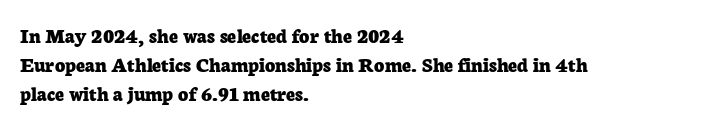
I'd describe the lettering as bold — thick and assertive. Line starts are locked; line ends wander. Nope, not italic — everything's standing straight. Only glyphs here, with clear space below each row.
